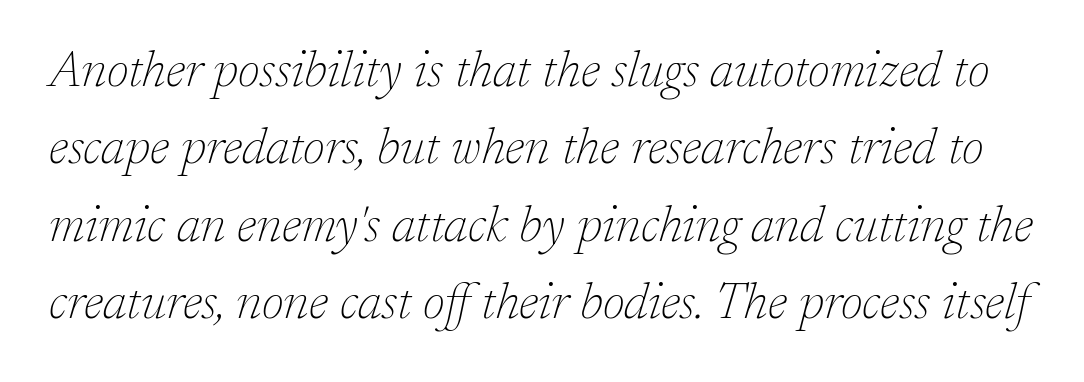
Bare-footed words on every line. Letter spacing: default. Whoever set this chose a conventional vertical rhythm. Yep, those are serifs on the letters.
